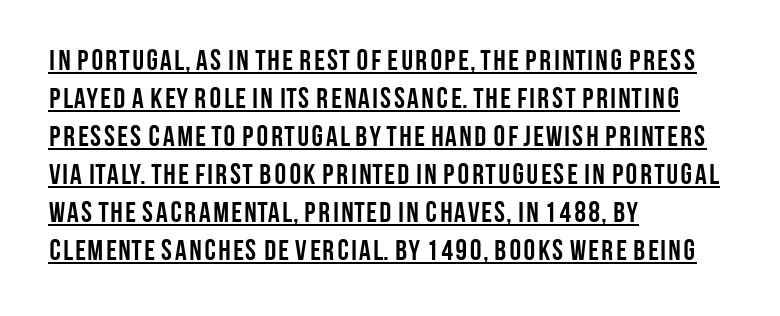
The image shows 29 px semibold, condensed sans-serif type, upright; set left-aligned, normal line spacing (1.31x), normal letter spacing, underlined; low stroke contrast and a large x-height.
